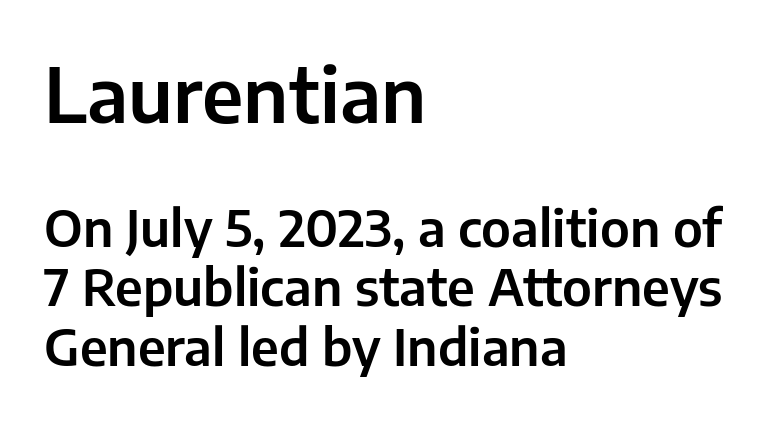
Italic? Not at all — the glyphs are vertical. Note: larger setting up top, smaller setting below. In terms of letterform style, serifs are entirely absent. The ragged edge is on the right, which tells us the setting is flush left. The letters advance in unequal steps, a hallmark of proportional type. Standard letterfit; no display-style spreading of the glyphs.
